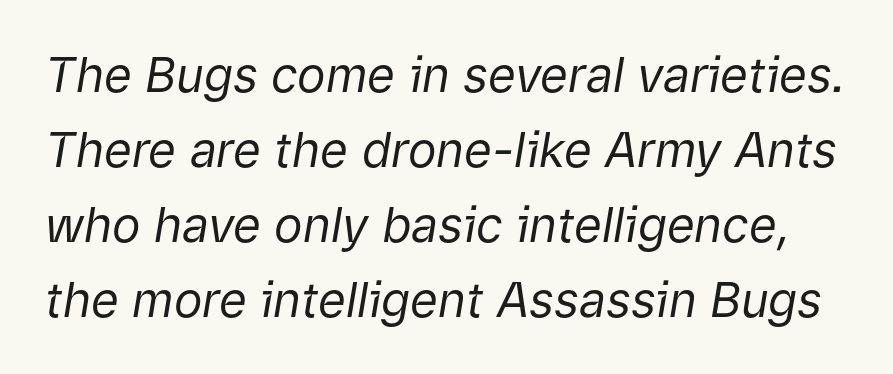
Q: Is the text bold? A: No.
Q: Is the text italic (slanted)? A: Yes, it leans right by about 9 degrees.
Q: Is the text underlined? A: No.
Q: Is the spacing between letters normal or unusually wide? A: Normal.
Q: Is the spacing between lines tight, normal or loose? A: Normal.
Q: Width (condensed, normal, or wide)? A: Normal.
Q: Stroke contrast? A: Low.
Q: x-height? A: Medium.
Q: Monospaced? A: No.
